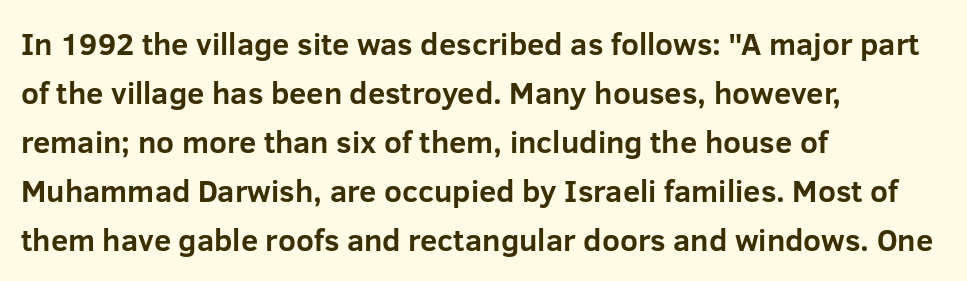
The image shows 31 px bold sans-serif type, upright; set left-aligned, normal line spacing (1.58x), normal letter spacing, not underlined; low stroke contrast and a medium x-height.
